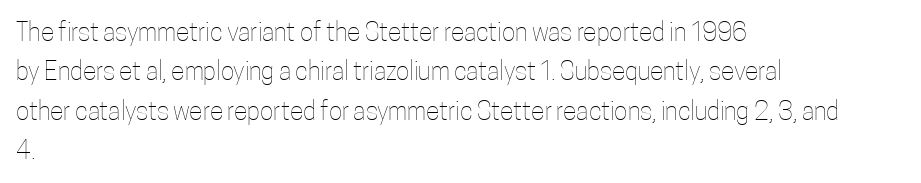
The image shows 25 px text type, upright; set left-aligned, normal line spacing (1.58x), normal letter spacing, not underlined.
